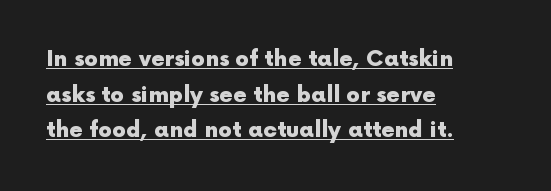
Q: Is the text bold? A: Yes.
Q: Is the text italic (slanted)? A: No, it is upright.
Q: Is the text underlined? A: Yes.
Q: How is the paragraph aligned? A: Left-aligned.
Q: Is the spacing between letters normal or unusually wide? A: Normal.
Q: Is the spacing between lines tight, normal or loose? A: Normal.
